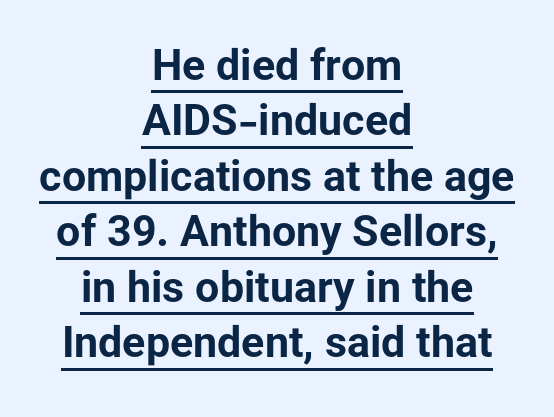
The image shows 43 px bold sans-serif type, upright; set centered, normal line spacing (1.29x), normal letter spacing, underlined; low stroke contrast and a medium x-height.
